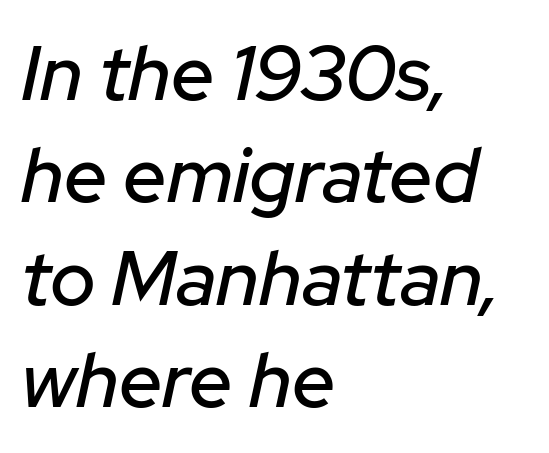
{"italic": "yes", "lean": "right", "slant_degrees": 12, "width": "normal", "stroke_contrast": "low", "x_height": "medium", "monospaced": "no", "underline": "no", "align": "left", "line_spacing": "normal", "line_spacing_ratio": 1.33, "letter_spacing": "normal", "letter_spacing_em": 0.0, "glyph_px": 77}
